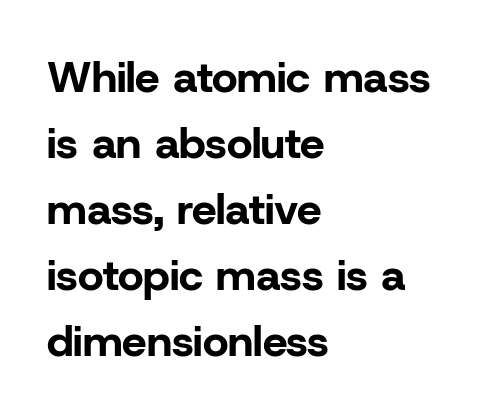
Q: Is the text bold? A: Yes.
Q: Is the text italic (slanted)? A: No, it is upright.
Q: Is the typeface a serif or a sans-serif typeface? A: Sans-serif.
Q: Is the text underlined? A: No.
Q: How is the paragraph aligned? A: Left-aligned.
Q: Is the spacing between letters normal or unusually wide? A: Normal.
Q: Is the spacing between lines tight, normal or loose? A: Normal.
Q: Width (condensed, normal, or wide)? A: Normal.
Q: Stroke contrast? A: Low.
Q: x-height? A: Medium.
Q: Monospaced? A: No.
